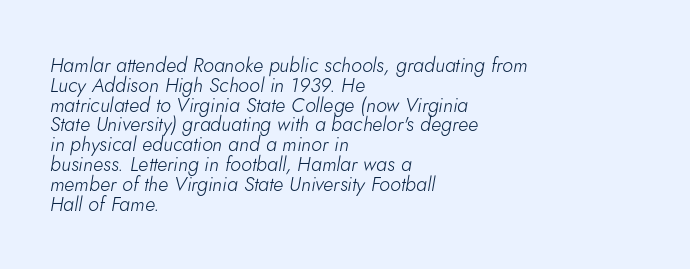
{"italic": "yes", "lean": "right", "slant_degrees": 5, "bold": "no", "underline": "no", "align": "left", "line_spacing": "tight", "line_spacing_ratio": 0.99, "letter_spacing": "normal", "letter_spacing_em": 0.0, "glyph_px": 20}
